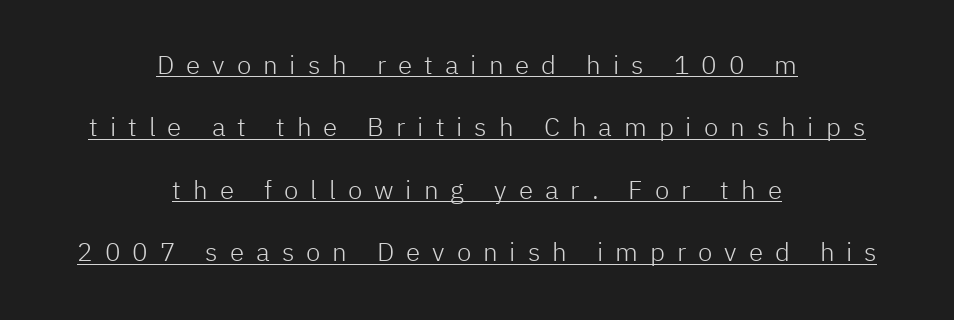
Ordinary non-slanted type is in use. Words appear elongated and porous because spacing is wide. Whoever set this chose breathing room over compactness in the vertical rhythm. Line starts and ends both wander, symmetrically. The face looks like a standard text weight, possibly lighter.
